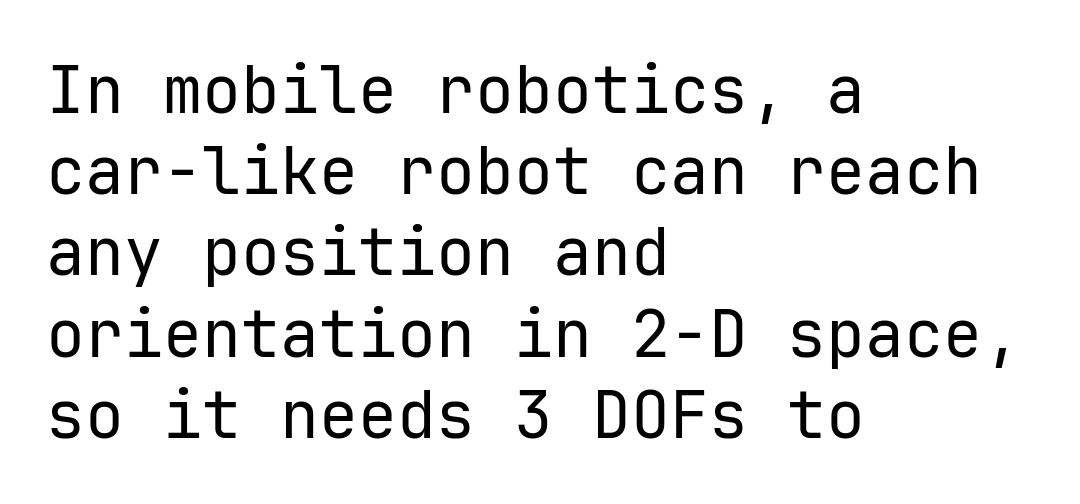
The lines are quadded left. A typesetter would mark this as roman, not italic. Look at the tracking — it's just the regular setting, nothing added. The foot of each line stays bare and open.
